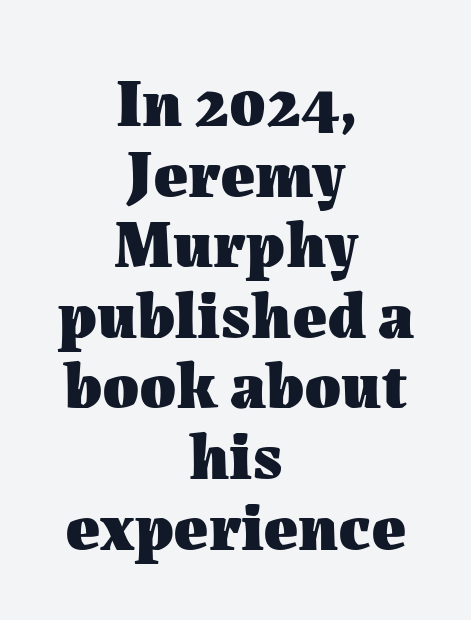
Q: Is the text bold? A: Yes.
Q: Is the text italic (slanted)? A: No, it is upright.
Q: Is the text underlined? A: No.
Q: How is the paragraph aligned? A: Centered.
Q: Is the spacing between letters normal or unusually wide? A: Normal.
Q: Is the spacing between lines tight, normal or loose? A: Tight.
Q: Width (condensed, normal, or wide)? A: Normal.
Q: Stroke contrast? A: Medium.
Q: x-height? A: Medium.
Q: Monospaced? A: No.
